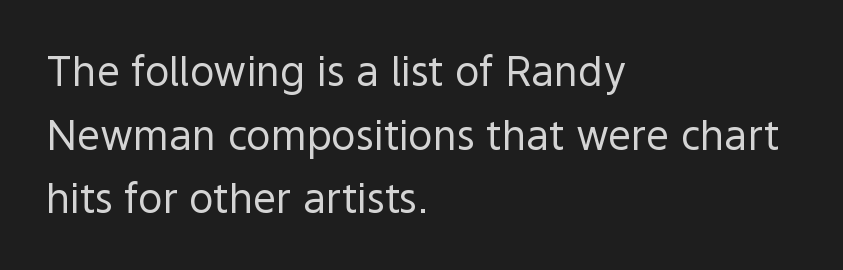
{"serif": "no", "italic": "no", "bold": "no", "weight": "regular", "width": "normal", "x_height": "medium", "monospaced": "no", "underline": "no", "align": "left", "line_spacing": "normal", "line_spacing_ratio": 1.55, "letter_spacing": "normal", "letter_spacing_em": 0.0, "glyph_px": 41}
